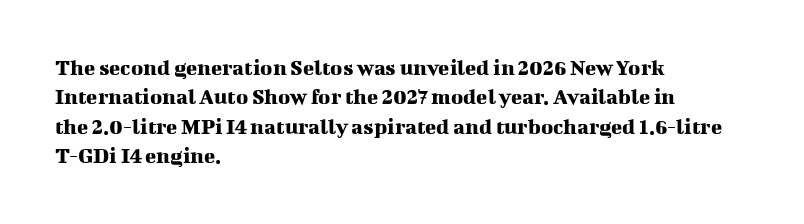
One-word summary of the alignment: left. Posture: vertical. The tracking reads as untouched default to a designer's eye. Each row of text sits above clean, open space. Does the leading feel generous? No, just average.
